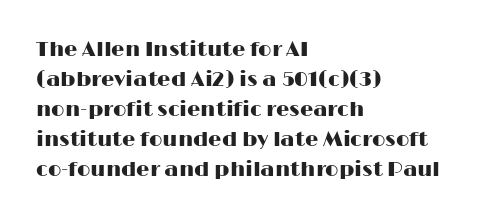
{"italic": "no", "underline": "no", "align": "left", "line_spacing": "normal", "line_spacing_ratio": 1.43, "letter_spacing": "normal", "letter_spacing_em": 0.0, "glyph_px": 21}
